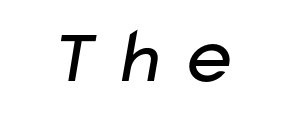
Q: Is the text bold? A: No.
Q: Is the typeface a serif or a sans-serif typeface? A: Sans-serif.
Q: Is the text underlined? A: No.
Q: Width (condensed, normal, or wide)? A: Wide.
Q: Stroke contrast? A: Low.
Q: x-height? A: Medium.
Q: Monospaced? A: No.
